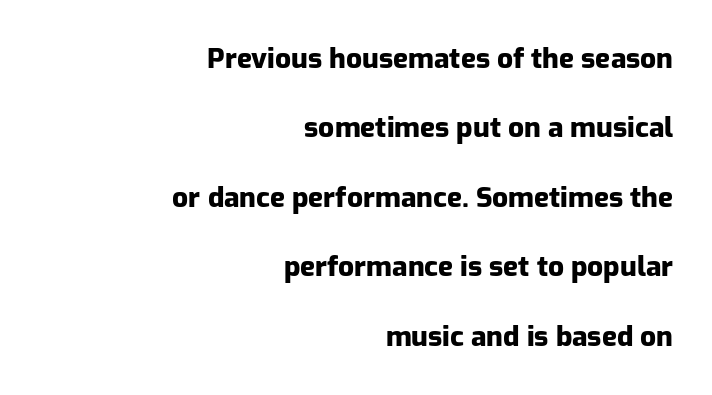
{"serif": "no", "italic": "no", "bold": "yes", "weight": "heavy", "width": "normal", "stroke_contrast": "low", "x_height": "medium", "monospaced": "no", "underline": "no", "align": "right", "line_spacing": "loose", "line_spacing_ratio": 2.48, "letter_spacing": "normal", "letter_spacing_em": 0.0, "glyph_px": 28}
